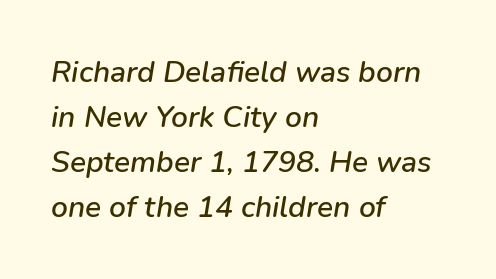
The image shows 30 px text type, italic (leaning right); set left-aligned, normal line spacing (1.5x), normal letter spacing, not underlined; low stroke contrast and a medium x-height.
